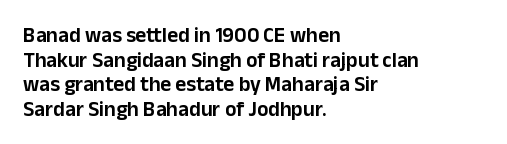
The image shows 21 px text type, upright; set left-aligned, line spacing 1.17x, normal letter spacing, not underlined.
